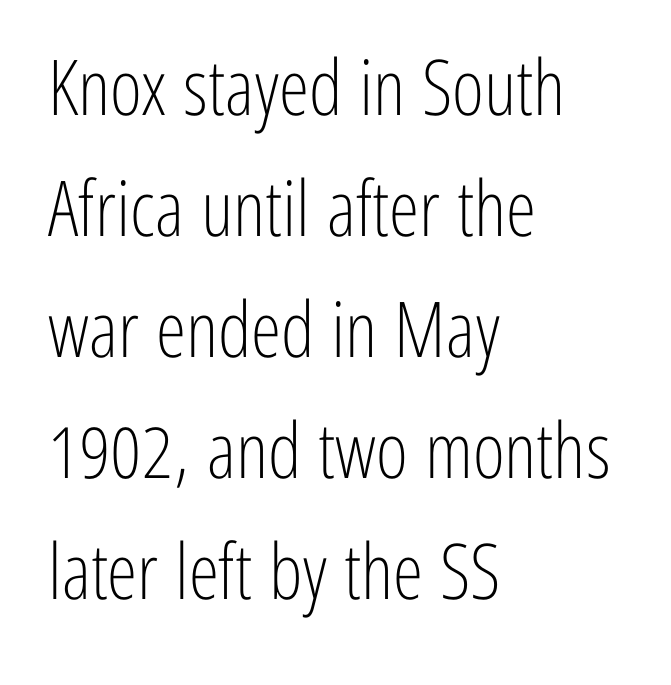
The image shows 77 px light, condensed sans-serif type, upright; set left-aligned, normal line spacing (1.57x), normal letter spacing, not underlined; low stroke contrast and a medium x-height.
